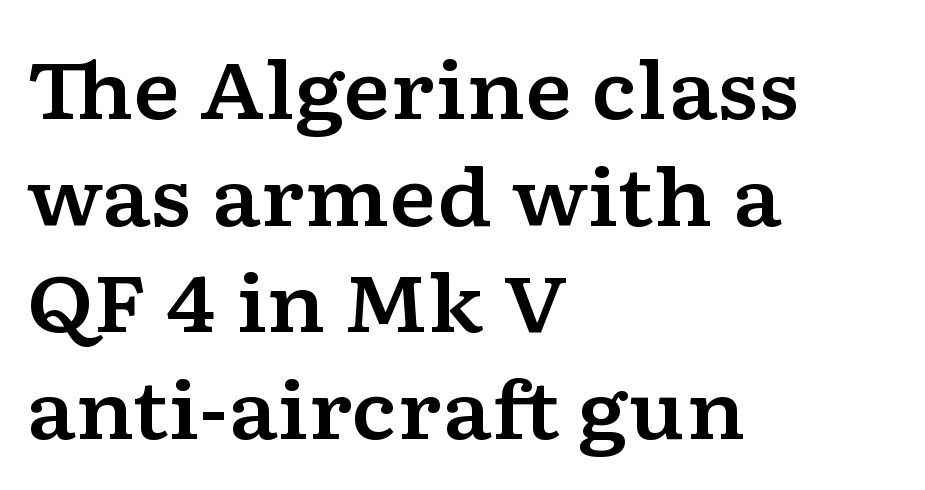
The image shows 79 px wide serif type, upright; set left-aligned, normal line spacing (1.35x), normal letter spacing, not underlined; low stroke contrast and a medium x-height.
